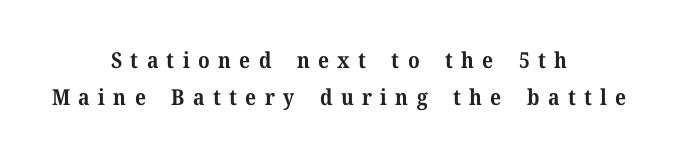
{"italic": "no", "bold": "yes", "underline": "no", "align": "center", "line_spacing": "normal", "line_spacing_ratio": 1.66, "letter_spacing": "wide", "letter_spacing_em": 0.38, "glyph_px": 22}
